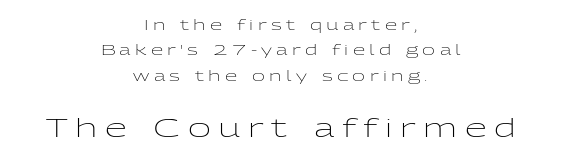
The letterforms stand isolated, each surrounded by extra space. It's the straight-up-and-down kind of type. Caption: face not bold, strokes unweighted. Neither beginnings nor endings align; midpoints do. Which chunk is bigger? The second one — the bottom block dwarfs the top.
